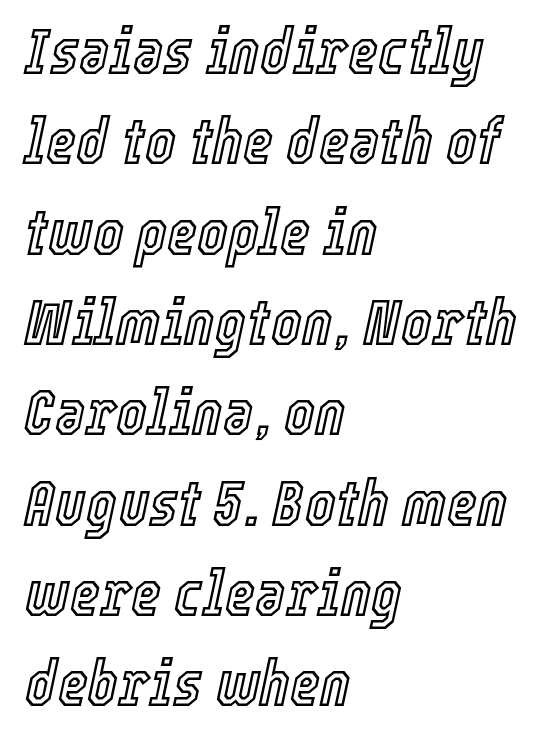
The image shows 65 px condensed type, italic (leaning right); set left-aligned, normal line spacing (1.39x), normal letter spacing, not underlined; a medium x-height.
